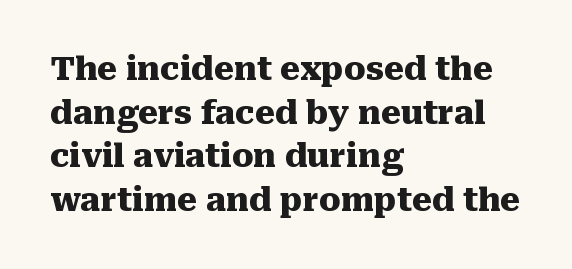
{"serif": "yes", "italic": "no", "bold": "yes", "weight": "heavy", "width": "normal", "stroke_contrast": "medium", "x_height": "medium", "monospaced": "no", "underline": "no", "align": "left", "line_spacing": "normal", "line_spacing_ratio": 1.36, "letter_spacing": "normal", "letter_spacing_em": 0.0, "glyph_px": 32}
